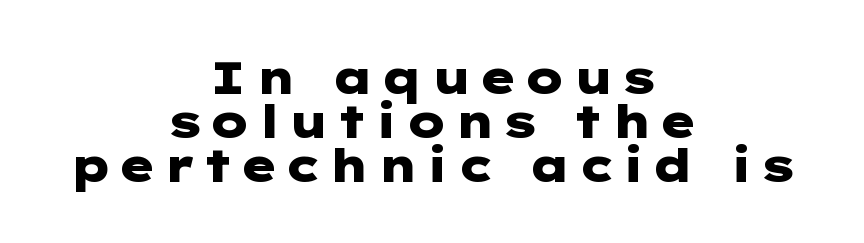
Q: Is the text bold? A: Yes.
Q: Is the text italic (slanted)? A: No, it is upright.
Q: Is the typeface a serif or a sans-serif typeface? A: Sans-serif.
Q: Is the text underlined? A: No.
Q: How is the paragraph aligned? A: Centered.
Q: Is the spacing between lines tight, normal or loose? A: Tight.
Q: Width (condensed, normal, or wide)? A: Wide.
Q: Stroke contrast? A: Low.
Q: x-height? A: Medium.
